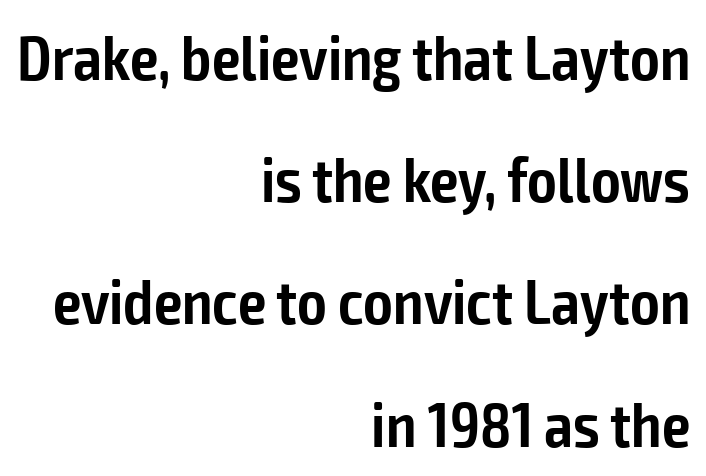
The image shows 63 px semibold, condensed sans-serif type, upright; set right-aligned, loose line spacing (1.94x), normal letter spacing, not underlined; low stroke contrast and a medium x-height.
